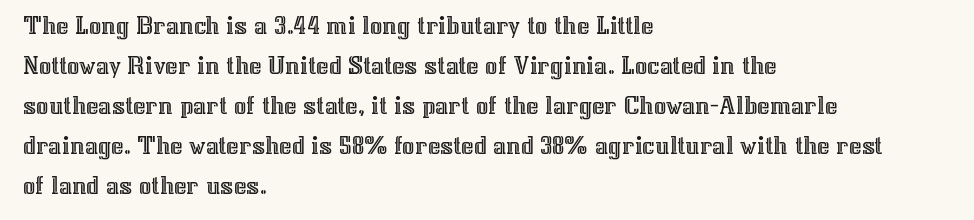
Q: Is the text italic (slanted)? A: No, it is upright.
Q: Is the text underlined? A: No.
Q: How is the paragraph aligned? A: Left-aligned.
Q: Is the spacing between letters normal or unusually wide? A: Normal.
Q: Is the spacing between lines tight, normal or loose? A: Normal.
